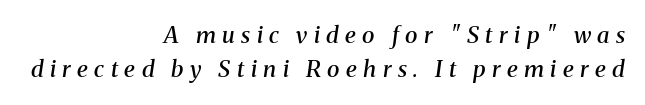
The image shows 23 px text type, italic (leaning right); set right-aligned, normal line spacing (1.49x), unusually wide letter spacing (+0.28 em), not underlined.
